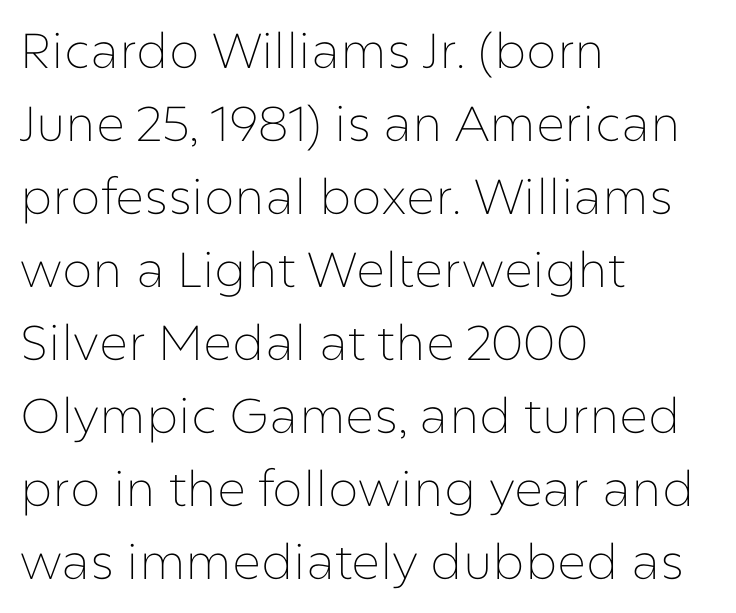
Q: Is the text bold? A: No.
Q: Is the text italic (slanted)? A: No, it is upright.
Q: Is the typeface a serif or a sans-serif typeface? A: Sans-serif.
Q: Is the text underlined? A: No.
Q: How is the paragraph aligned? A: Left-aligned.
Q: Is the spacing between letters normal or unusually wide? A: Normal.
Q: Is the spacing between lines tight, normal or loose? A: Normal.
Q: Width (condensed, normal, or wide)? A: Normal.
Q: Stroke contrast? A: Low.
Q: x-height? A: Medium.
Q: Monospaced? A: No.
